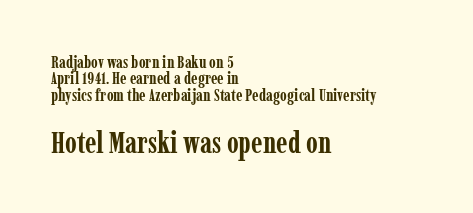
{"serif": "yes", "italic": "no", "bold": "yes", "weight": "semibold", "width": "condensed", "stroke_contrast": "low", "x_height": "medium", "monospaced": "no", "underline": "no", "align": "left", "line_spacing": "tight", "line_spacing_ratio": 0.97, "letter_spacing": "normal", "letter_spacing_em": 0.0, "larger_block": "second", "size_ratio": 1.76, "glyph_px": 30}
